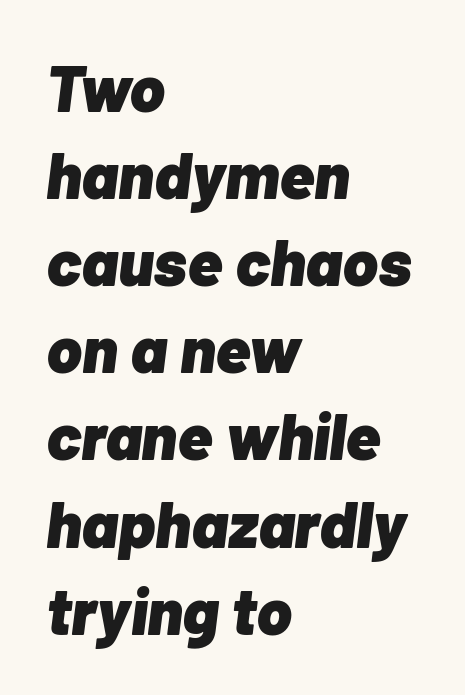
The image shows 66 px heavy type, italic (leaning right); set left-aligned, normal line spacing (1.32x), normal letter spacing, not underlined; low stroke contrast and a medium x-height.
